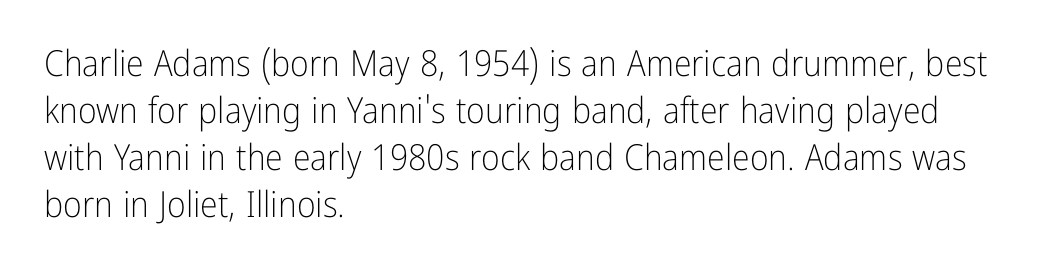
{"serif": "no", "italic": "no", "bold": "no", "weight": "light", "width": "condensed", "stroke_contrast": "low", "x_height": "medium", "monospaced": "no", "underline": "no", "align": "left", "line_spacing": "normal", "line_spacing_ratio": 1.31, "letter_spacing": "normal", "letter_spacing_em": 0.0, "glyph_px": 36}
